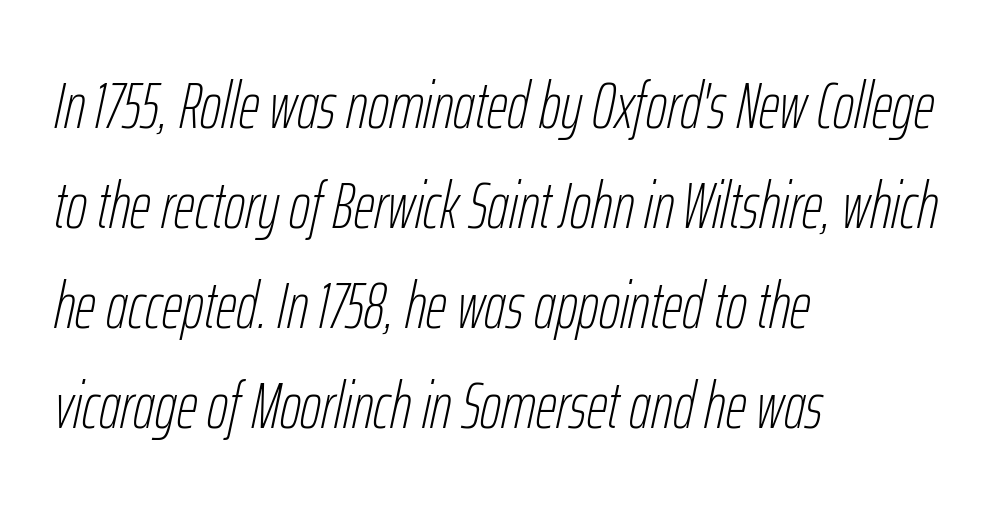
{"italic": "yes", "lean": "right", "slant_degrees": 12, "bold": "no", "weight": "thin", "width": "condensed", "stroke_contrast": "low", "x_height": "medium", "monospaced": "no", "underline": "no", "align": "left", "line_spacing": "normal", "line_spacing_ratio": 1.54, "letter_spacing": "normal", "letter_spacing_em": 0.0, "glyph_px": 65}
